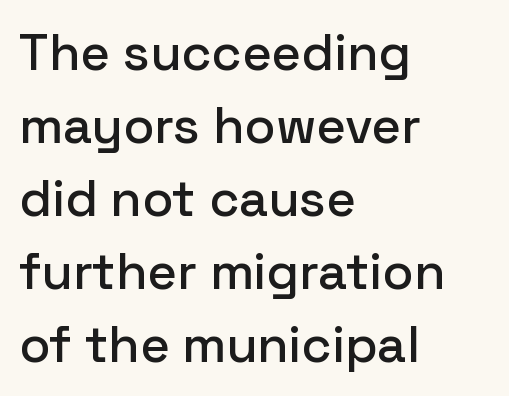
The image shows 51 px sans-serif type, upright; set left-aligned, normal line spacing (1.43x), normal letter spacing, not underlined; low stroke contrast and a medium x-height.
